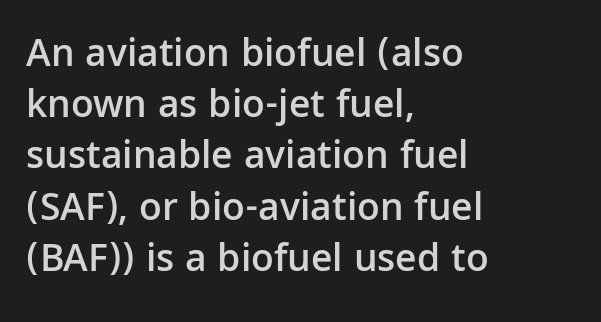
The image shows 40 px semibold sans-serif type, upright; set left-aligned, normal line spacing (1.28x), normal letter spacing, not underlined; low stroke contrast and a medium x-height.
